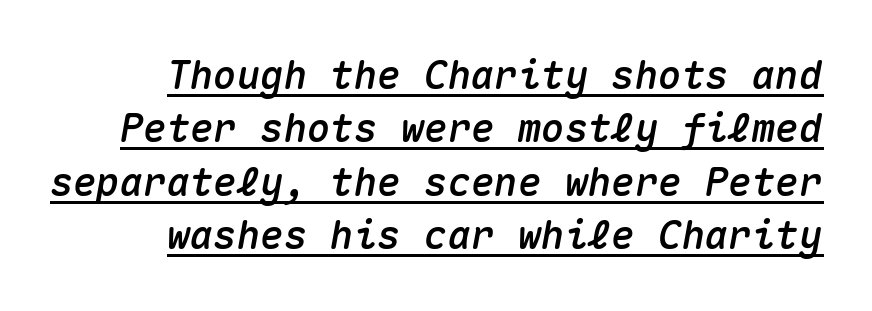
Q: Is the text italic (slanted)? A: Yes, it leans right by about 10 degrees.
Q: Is the text underlined? A: Yes.
Q: How is the paragraph aligned? A: Right-aligned.
Q: Is the spacing between letters normal or unusually wide? A: Normal.
Q: Is the spacing between lines tight, normal or loose? A: Normal.
Q: Width (condensed, normal, or wide)? A: Normal.
Q: Stroke contrast? A: Medium.
Q: x-height? A: Medium.
Q: Monospaced? A: Yes.
